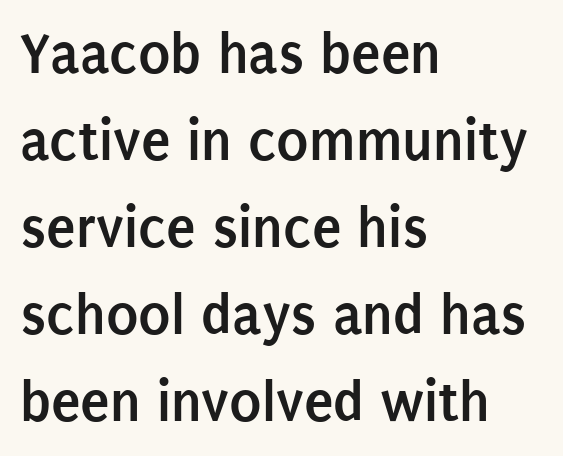
The image shows 60 px semibold, condensed sans-serif type, upright; set left-aligned, normal line spacing (1.45x), normal letter spacing, not underlined; low stroke contrast and a large x-height.
